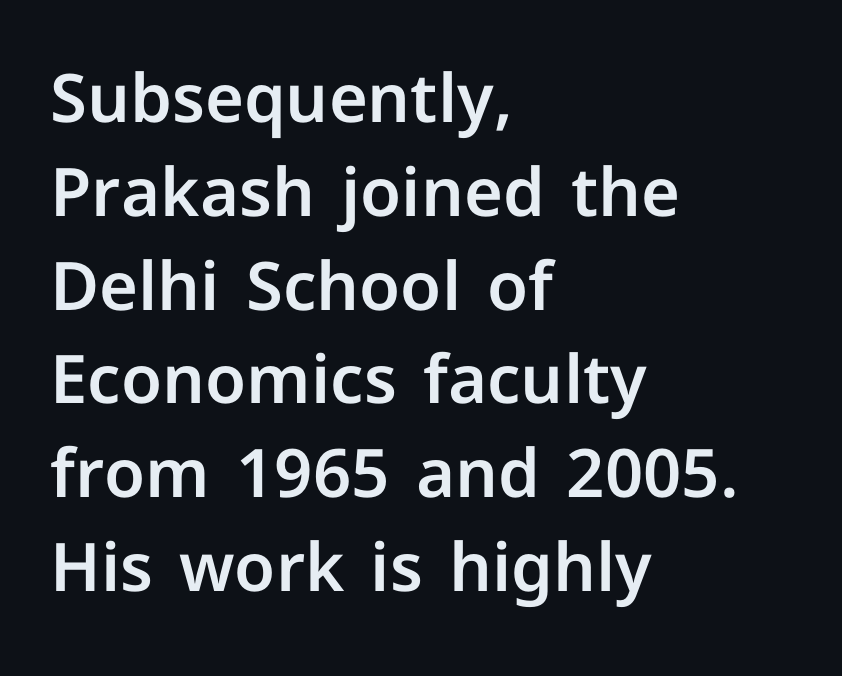
The image shows 67 px sans-serif type, upright; set left-aligned, normal line spacing (1.4x), normal letter spacing, not underlined; low stroke contrast and a medium x-height.
